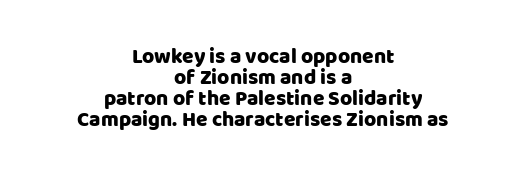
{"italic": "no", "underline": "no", "align": "center", "line_spacing": "tight", "line_spacing_ratio": 1.0, "letter_spacing": "normal", "letter_spacing_em": 0.0, "glyph_px": 21}
